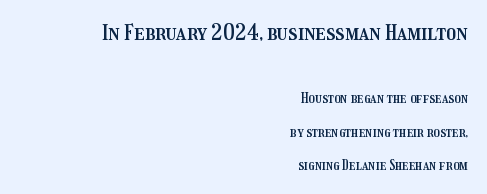
How would I describe the line gaps? Wide and relaxed. The string is rendered with underlining switched off. When letters stand straight like this, we call the style roman or upright. These lines stack with their right ends in a neat column. The earlier block is typeset at a bigger size than the later block.
